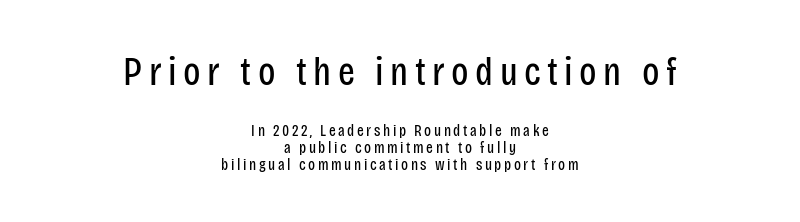
The image shows 40 px regular-weight, condensed sans-serif type, upright; set centered, tight line spacing (1.05x), not underlined; the first (top) block is 2.5x larger; low stroke contrast and a large x-height.
